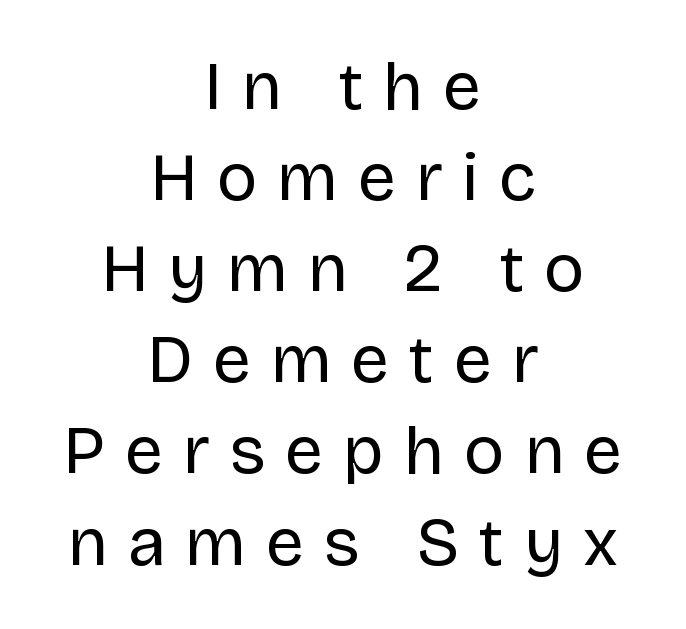
Q: Is the text bold? A: No.
Q: Is the text italic (slanted)? A: No, it is upright.
Q: Is the typeface a serif or a sans-serif typeface? A: Sans-serif.
Q: Is the text underlined? A: No.
Q: How is the paragraph aligned? A: Centered.
Q: Is the spacing between letters normal or unusually wide? A: Unusually wide.
Q: Is the spacing between lines tight, normal or loose? A: Normal.
Q: Width (condensed, normal, or wide)? A: Normal.
Q: Stroke contrast? A: Low.
Q: x-height? A: Large.
Q: Monospaced? A: No.
